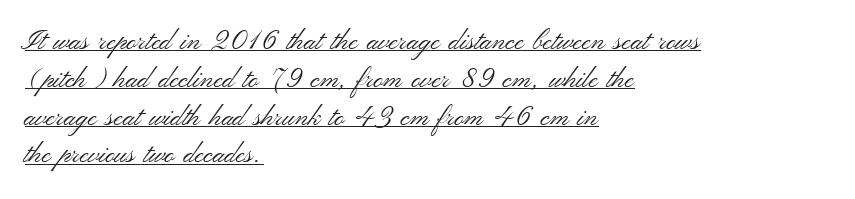
{"bold": "no", "underline": "yes", "align": "left", "line_spacing": "normal", "line_spacing_ratio": 1.4, "letter_spacing": "normal", "letter_spacing_em": 0.0, "glyph_px": 27}
